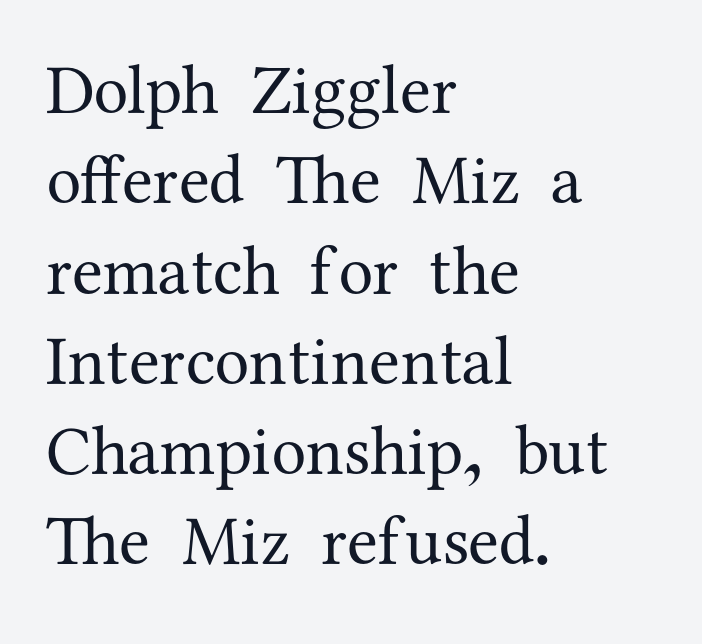
Q: Is the text bold? A: No.
Q: Is the text italic (slanted)? A: No, it is upright.
Q: Is the typeface a serif or a sans-serif typeface? A: Serif.
Q: Is the text underlined? A: No.
Q: How is the paragraph aligned? A: Left-aligned.
Q: Is the spacing between letters normal or unusually wide? A: Normal.
Q: Is the spacing between lines tight, normal or loose? A: Normal.
Q: Width (condensed, normal, or wide)? A: Normal.
Q: Stroke contrast? A: Medium.
Q: x-height? A: Medium.
Q: Monospaced? A: No.
